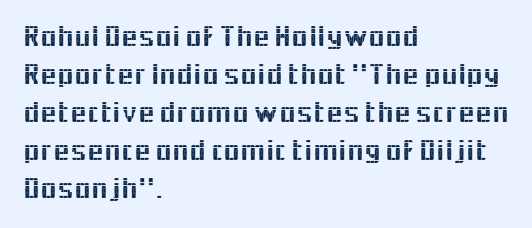
Q: Is the text italic (slanted)? A: No, it is upright.
Q: Is the typeface a serif or a sans-serif typeface? A: Sans-serif.
Q: Is the text underlined? A: No.
Q: How is the paragraph aligned? A: Left-aligned.
Q: Is the spacing between letters normal or unusually wide? A: Normal.
Q: Is the spacing between lines tight, normal or loose? A: Normal.
Q: Width (condensed, normal, or wide)? A: Normal.
Q: x-height? A: Medium.
Q: Monospaced? A: No.
